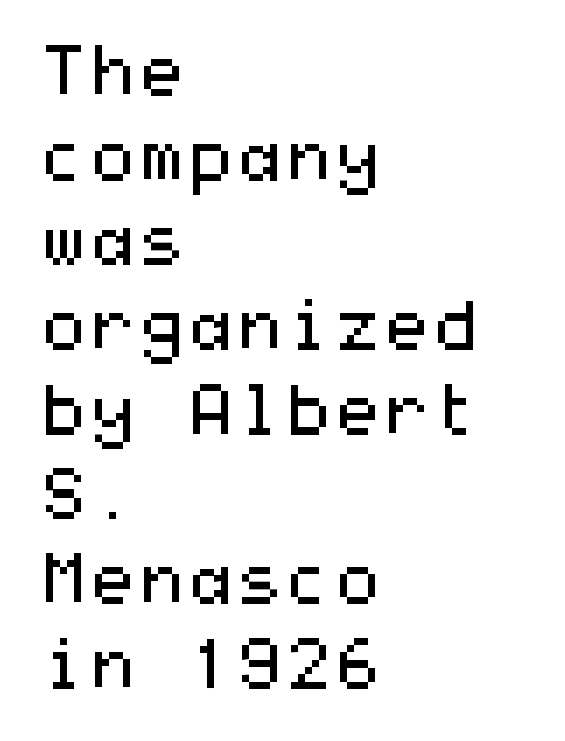
The image shows 70 px regular-weight, wide sans-serif type, upright; set left-aligned, line spacing 1.21x, normal letter spacing, not underlined; medium stroke contrast and a medium x-height.
